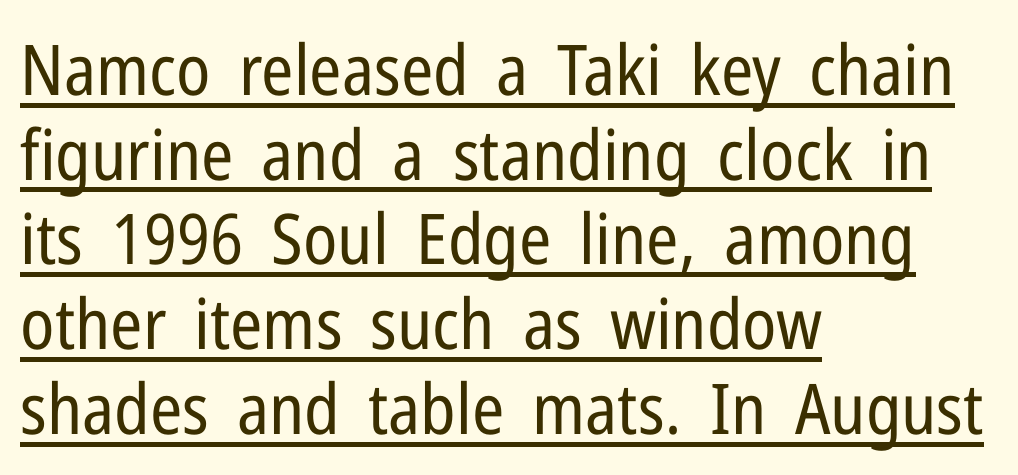
Rendered with straight, roman letterforms. The typesetter has applied underlining to the passage shown. A typesetter would call this proportional, since set widths differ per character. This sample uses plain, unmodified letter spacing. Regarding serifs, this sample does without them.
